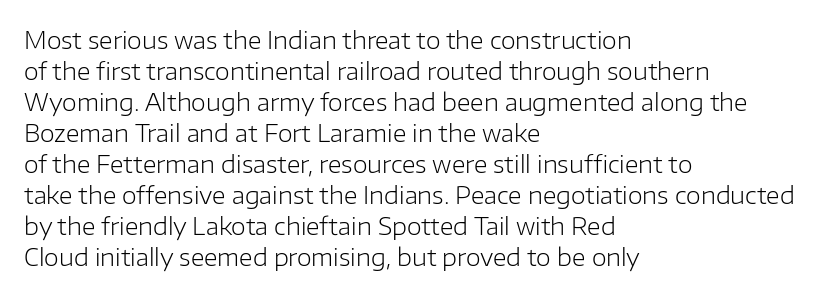
{"italic": "no", "bold": "no", "underline": "no", "align": "left", "line_spacing": "normal", "line_spacing_ratio": 1.29, "letter_spacing": "normal", "letter_spacing_em": 0.0, "glyph_px": 24}
